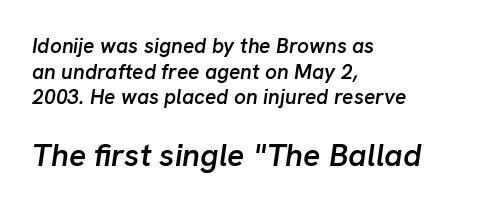
Q: Is the text bold? A: Semi-bold.
Q: Is the text italic (slanted)? A: Yes, it leans right by about 8 degrees.
Q: Is the text underlined? A: No.
Q: How is the paragraph aligned? A: Left-aligned.
Q: Is the spacing between letters normal or unusually wide? A: Normal.
Q: Which block of text is set in a larger size, the first (top) or the second (bottom)? A: The second (bottom) one.
Q: Width (condensed, normal, or wide)? A: Normal.
Q: Stroke contrast? A: Low.
Q: x-height? A: Medium.
Q: Monospaced? A: No.
